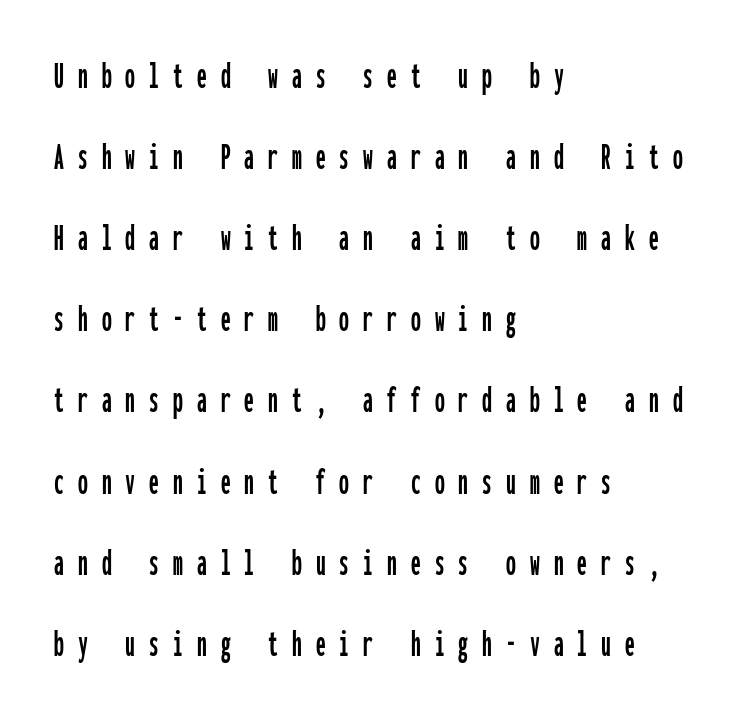
The image shows 39 px condensed sans-serif type, upright, monospaced; set left-aligned, loose line spacing (2.08x), unusually wide letter spacing (+0.36 em), not underlined; low stroke contrast and a medium x-height.
